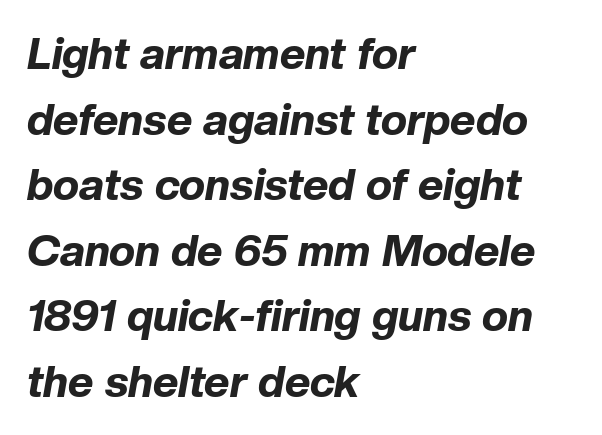
The image shows 44 px bold type, italic (leaning right); set left-aligned, normal line spacing (1.49x), normal letter spacing, not underlined; low stroke contrast and a medium x-height.
